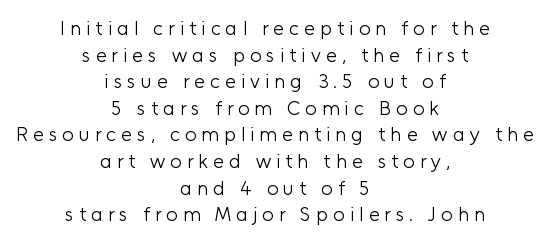
{"italic": "no", "bold": "no", "underline": "no", "align": "center", "line_spacing": "normal", "line_spacing_ratio": 1.33, "letter_spacing": "wide", "letter_spacing_em": 0.25, "glyph_px": 20}
